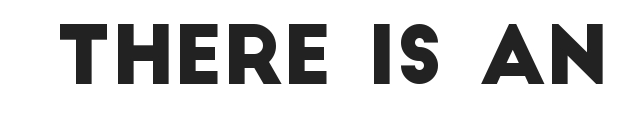
{"serif": "no", "width": "normal", "stroke_contrast": "low", "x_height": "large", "monospaced": "no", "underline": "no", "letter_spacing": "normal", "letter_spacing_em": 0.0, "glyph_px": 80}
